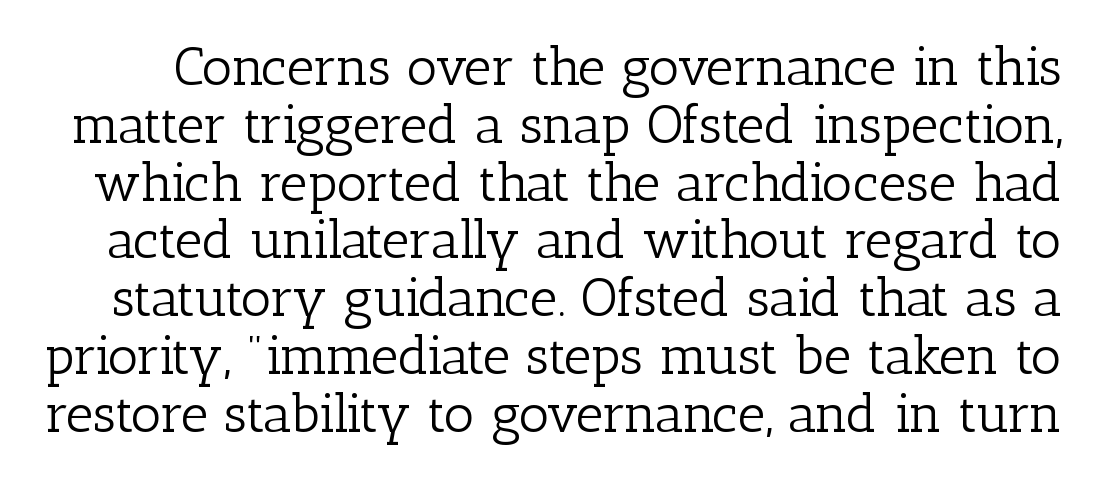
Q: Is the text bold? A: No.
Q: Is the text italic (slanted)? A: No, it is upright.
Q: Is the typeface a serif or a sans-serif typeface? A: Serif.
Q: Is the text underlined? A: No.
Q: Is the spacing between letters normal or unusually wide? A: Normal.
Q: Is the spacing between lines tight, normal or loose? A: Tight.
Q: Width (condensed, normal, or wide)? A: Normal.
Q: Stroke contrast? A: Low.
Q: x-height? A: Medium.
Q: Monospaced? A: No.
